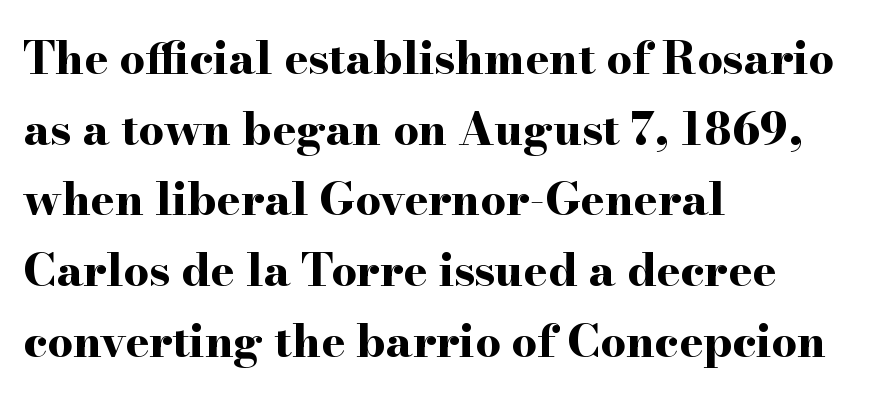
Beneath every word, the page is bare. Observe the ordinary spacing: letters are neighbours, not strangers. Varying glyph widths throughout — classic text-font behaviour. Little horizontal feet cap the strokes, marking this as serif type. Chunky letters — that's bold for sure.
